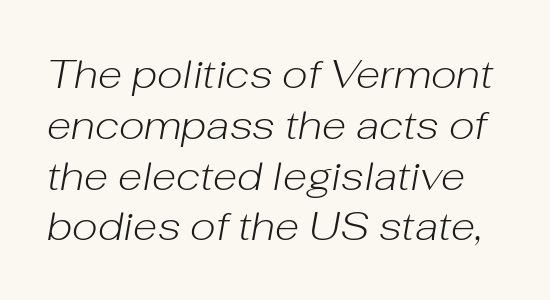
Between one letter and the next there's only the usual sliver of space. Here the designer chose a conventional face with non-uniform glyph widths. Weight: regular or lighter. Every character sits at an angle, as italics do.
